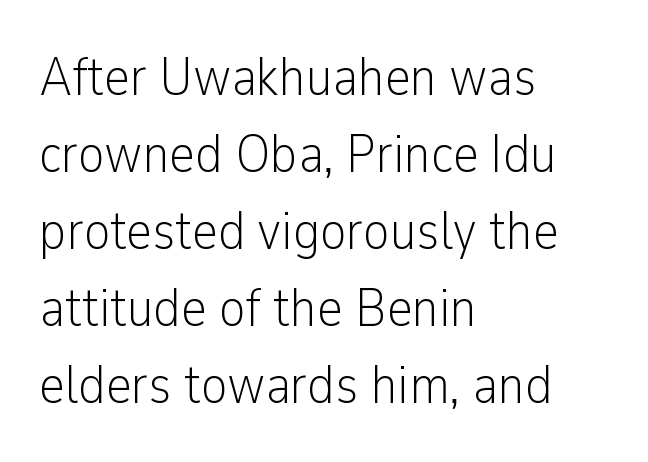
Q: Is the text bold? A: No.
Q: Is the text italic (slanted)? A: No, it is upright.
Q: Is the typeface a serif or a sans-serif typeface? A: Sans-serif.
Q: Is the text underlined? A: No.
Q: How is the paragraph aligned? A: Left-aligned.
Q: Is the spacing between letters normal or unusually wide? A: Normal.
Q: Is the spacing between lines tight, normal or loose? A: Normal.
Q: Width (condensed, normal, or wide)? A: Condensed.
Q: Stroke contrast? A: Low.
Q: x-height? A: Medium.
Q: Monospaced? A: No.
